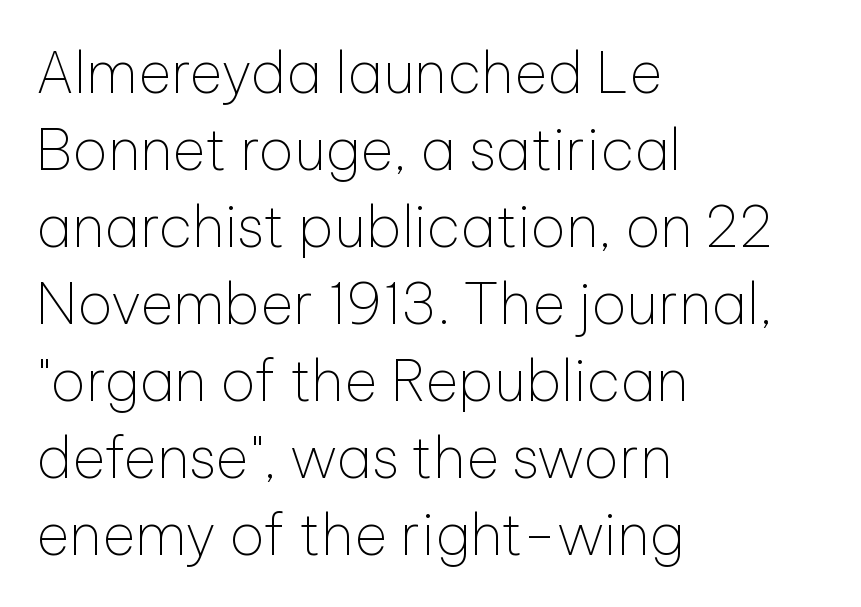
{"serif": "no", "italic": "no", "bold": "no", "weight": "thin", "width": "normal", "stroke_contrast": "low", "x_height": "medium", "monospaced": "no", "underline": "no", "align": "left", "line_spacing": "normal", "line_spacing_ratio": 1.35, "letter_spacing": "normal", "letter_spacing_em": 0.0, "glyph_px": 57}
